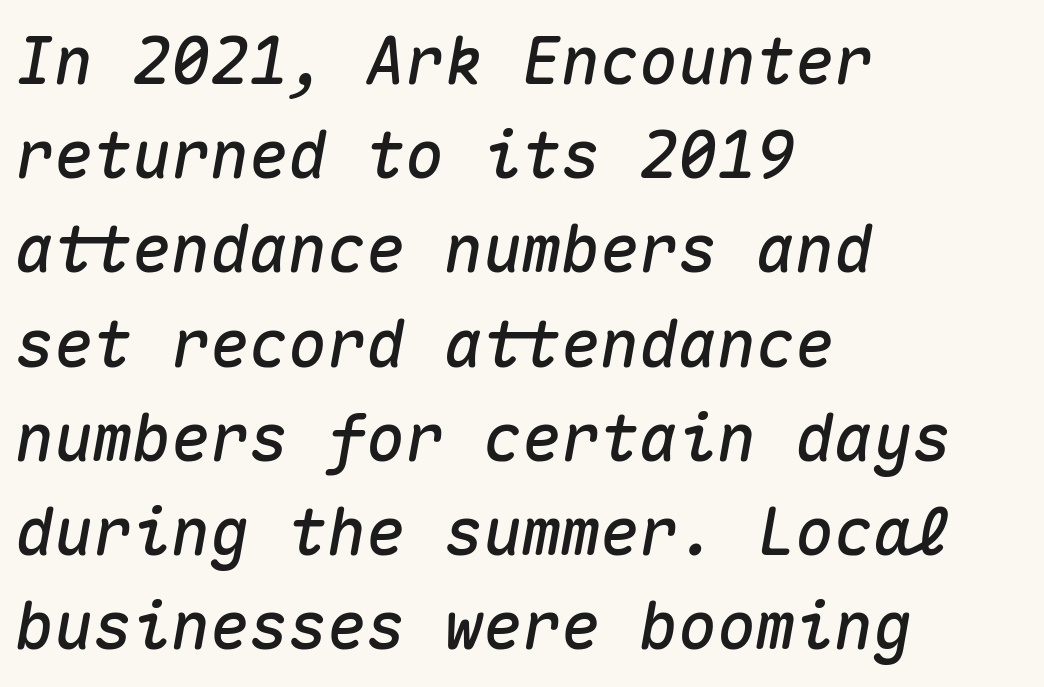
{"italic": "yes", "lean": "right", "slant_degrees": 10, "width": "normal", "stroke_contrast": "medium", "x_height": "medium", "monospaced": "yes", "underline": "no", "align": "left", "line_spacing": "normal", "line_spacing_ratio": 1.45, "letter_spacing": "normal", "letter_spacing_em": 0.0, "glyph_px": 65}
